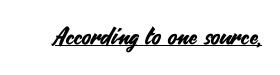
The image shows 24 px text type; set normal letter spacing, underlined.
